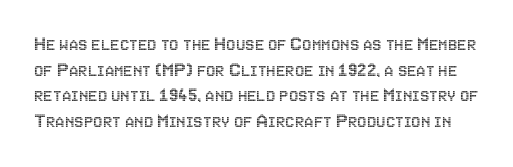
{"italic": "no", "underline": "no", "line_spacing_ratio": 1.22, "letter_spacing": "normal", "letter_spacing_em": 0.0, "glyph_px": 21}
